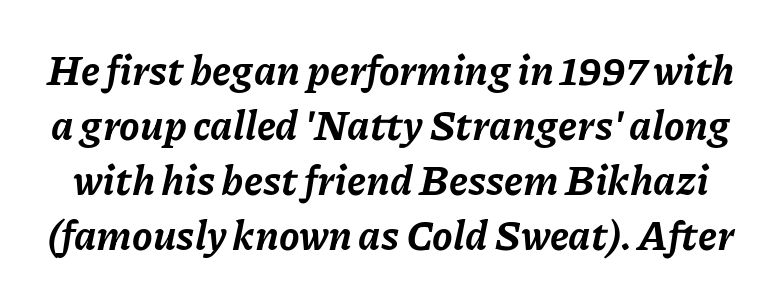
{"italic": "yes", "lean": "right", "slant_degrees": 11, "bold": "yes", "weight": "bold", "width": "normal", "stroke_contrast": "low", "x_height": "medium", "monospaced": "no", "underline": "no", "line_spacing": "normal", "line_spacing_ratio": 1.34, "letter_spacing": "normal", "letter_spacing_em": 0.0, "glyph_px": 41}
